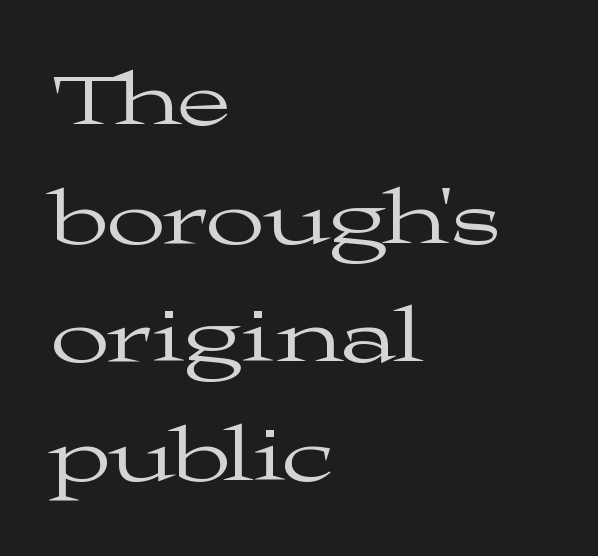
Q: Is the text bold? A: No.
Q: Is the text italic (slanted)? A: No, it is upright.
Q: Is the typeface a serif or a sans-serif typeface? A: Serif.
Q: Is the text underlined? A: No.
Q: How is the paragraph aligned? A: Left-aligned.
Q: Is the spacing between letters normal or unusually wide? A: Normal.
Q: Is the spacing between lines tight, normal or loose? A: Normal.
Q: Width (condensed, normal, or wide)? A: Wide.
Q: Stroke contrast? A: Medium.
Q: x-height? A: Medium.
Q: Monospaced? A: No.
